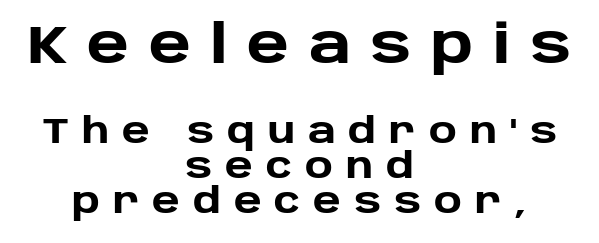
The image shows 53 px heavy sans-serif type, upright; set centered, tight line spacing (1.0x), unusually wide letter spacing (+0.37 em), not underlined; the first (top) block is 1.51x larger; low stroke contrast and a large x-height.
